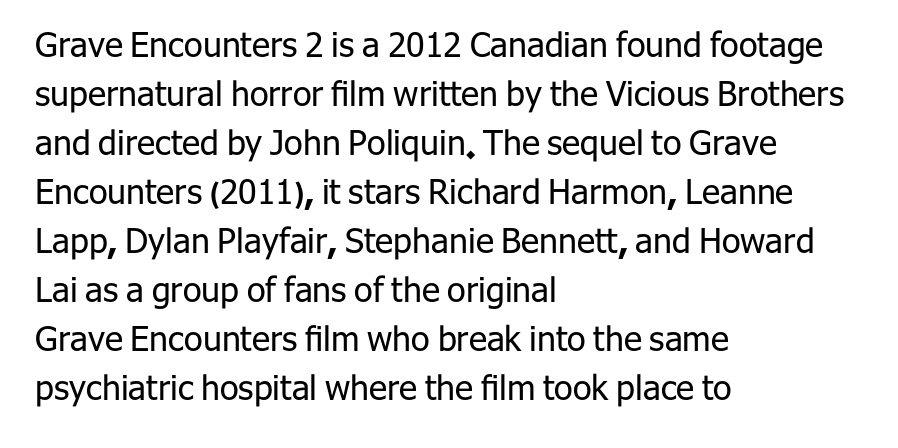
Q: Is the text bold? A: No.
Q: Is the text italic (slanted)? A: No, it is upright.
Q: Is the typeface a serif or a sans-serif typeface? A: Sans-serif.
Q: Is the text underlined? A: No.
Q: How is the paragraph aligned? A: Left-aligned.
Q: Is the spacing between letters normal or unusually wide? A: Normal.
Q: Is the spacing between lines tight, normal or loose? A: Normal.
Q: Width (condensed, normal, or wide)? A: Normal.
Q: Stroke contrast? A: Low.
Q: x-height? A: Medium.
Q: Monospaced? A: No.
